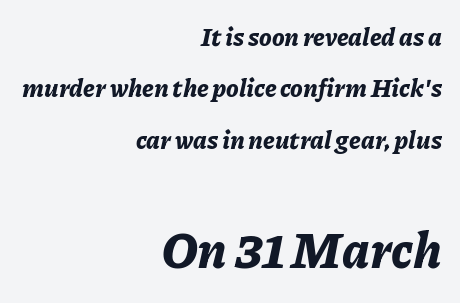
Q: Is the text bold? A: Yes.
Q: Is the text italic (slanted)? A: Yes, it leans right by about 11 degrees.
Q: Is the text underlined? A: No.
Q: How is the paragraph aligned? A: Right-aligned.
Q: Is the spacing between letters normal or unusually wide? A: Normal.
Q: Is the spacing between lines tight, normal or loose? A: Loose.
Q: Which block of text is set in a larger size, the first (top) or the second (bottom)? A: The second (bottom) one.
Q: Width (condensed, normal, or wide)? A: Normal.
Q: Stroke contrast? A: Low.
Q: x-height? A: Medium.
Q: Monospaced? A: No.
